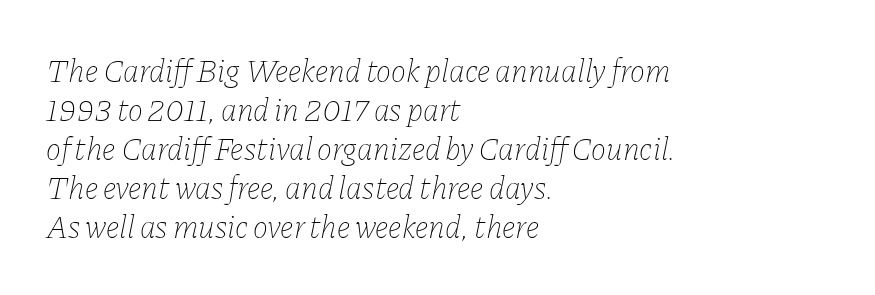
{"italic": "yes", "lean": "right", "slant_degrees": 11, "bold": "no", "weight": "thin", "width": "normal", "stroke_contrast": "low", "x_height": "medium", "monospaced": "no", "underline": "no", "align": "left", "line_spacing_ratio": 1.22, "letter_spacing": "normal", "letter_spacing_em": 0.0, "glyph_px": 32}
